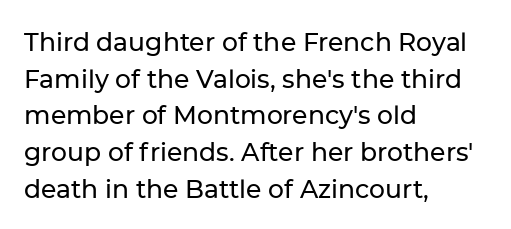
Q: Is the text italic (slanted)? A: No, it is upright.
Q: Is the text underlined? A: No.
Q: How is the paragraph aligned? A: Left-aligned.
Q: Is the spacing between letters normal or unusually wide? A: Normal.
Q: Is the spacing between lines tight, normal or loose? A: Normal.
